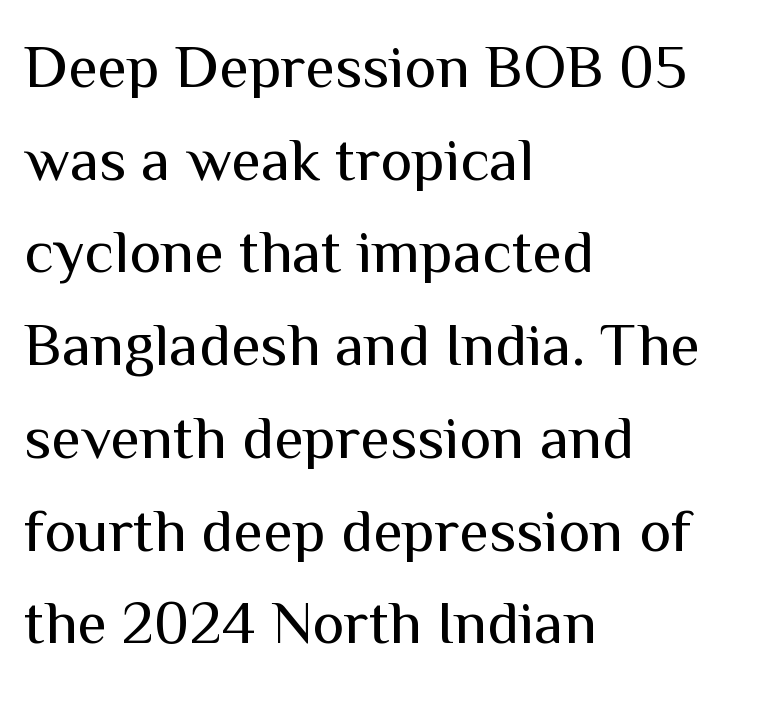
Q: Is the text bold? A: No.
Q: Is the text italic (slanted)? A: No, it is upright.
Q: Is the typeface a serif or a sans-serif typeface? A: Sans-serif.
Q: Is the text underlined? A: No.
Q: How is the paragraph aligned? A: Left-aligned.
Q: Is the spacing between letters normal or unusually wide? A: Normal.
Q: Is the spacing between lines tight, normal or loose? A: Normal.
Q: Width (condensed, normal, or wide)? A: Normal.
Q: Stroke contrast? A: Medium.
Q: x-height? A: Medium.
Q: Monospaced? A: No.
